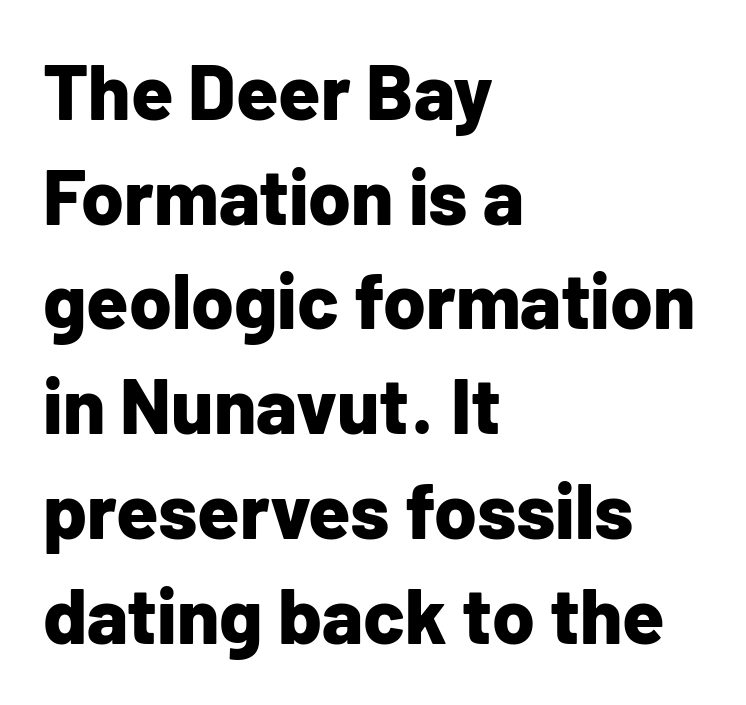
Spacing verdict: proportional, widths tailored to each character. The tracking reads as untouched default to a designer's eye. Is the type bold? Yes — the strokes are clearly thick and heavy. This rendering features lettering with no underline.
